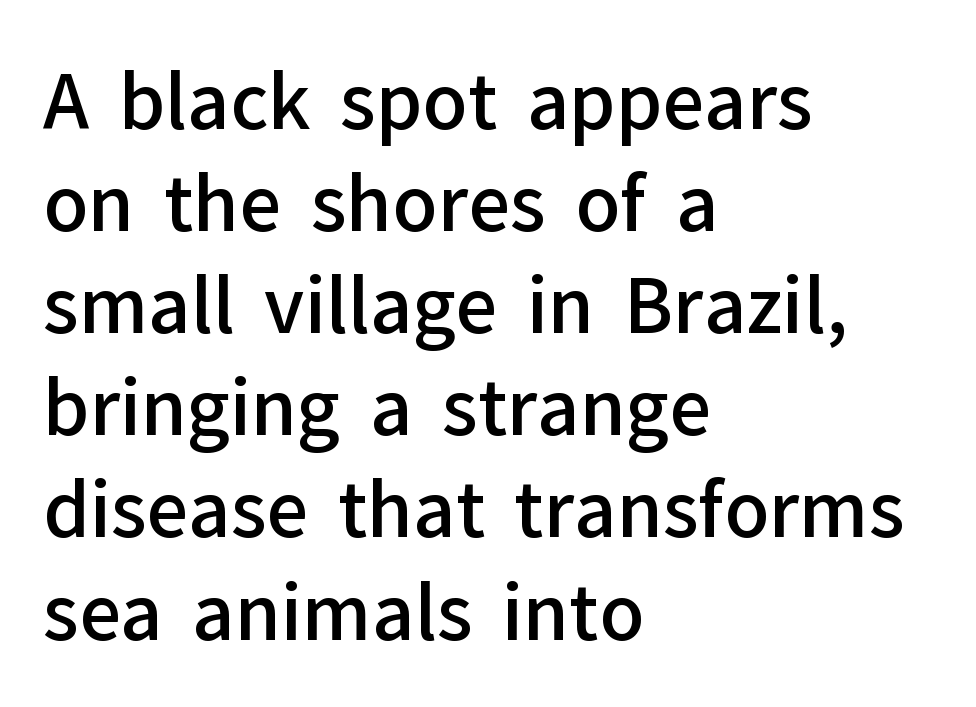
Q: Is the text bold? A: Semi-bold.
Q: Is the text italic (slanted)? A: No, it is upright.
Q: Is the typeface a serif or a sans-serif typeface? A: Sans-serif.
Q: Is the text underlined? A: No.
Q: How is the paragraph aligned? A: Left-aligned.
Q: Is the spacing between letters normal or unusually wide? A: Normal.
Q: Is the spacing between lines tight, normal or loose? A: Normal.
Q: Width (condensed, normal, or wide)? A: Normal.
Q: Stroke contrast? A: Low.
Q: x-height? A: Medium.
Q: Monospaced? A: No.
